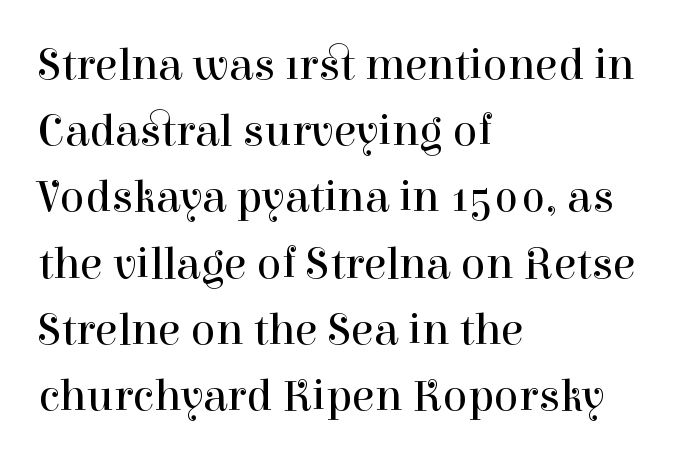
{"serif": "yes", "italic": "no", "bold": "no", "weight": "regular", "width": "normal", "stroke_contrast": "high", "x_height": "medium", "monospaced": "no", "underline": "no", "align": "left", "line_spacing": "normal", "line_spacing_ratio": 1.44, "letter_spacing": "normal", "letter_spacing_em": 0.0, "glyph_px": 46}
